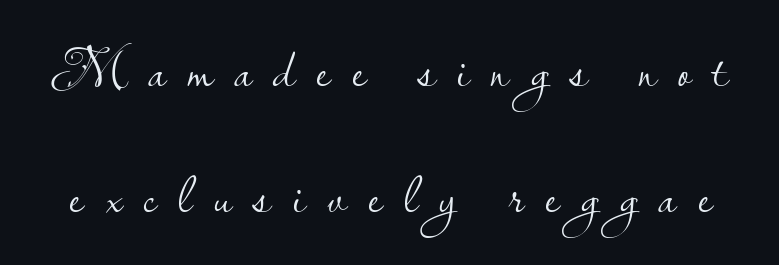
Interline gaps are noticeably wide in this sample. The type family on display is of the sans-serif kind. The font sits on the lighter half of the weight spectrum, regular included. Nobody drew a line under any word here. Glyph-to-glyph distance is far greater than everyday printed text.
